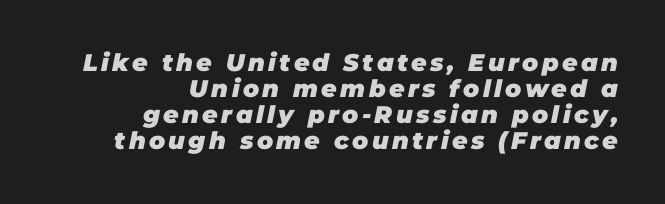
These lines are set flush right with a ragged left edge. Clear beneath every line of the passage. Its strokes are broad and dark, the hallmark of bold type. Slant detected: the letters are inclined.
